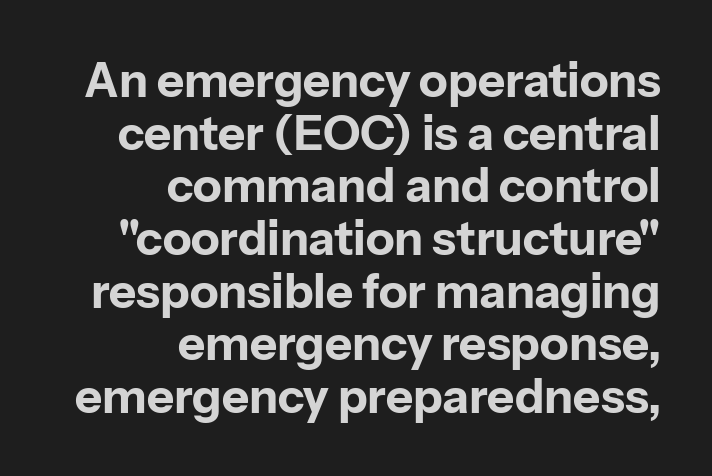
The characters display no serif detailing; their extremities are plain. Compared with typical body copy, the letter spacing here is the same. Italic: no, the glyphs are upright roman. You could barely slide anything between these rows. The passage shown is not underscored anywhere.
